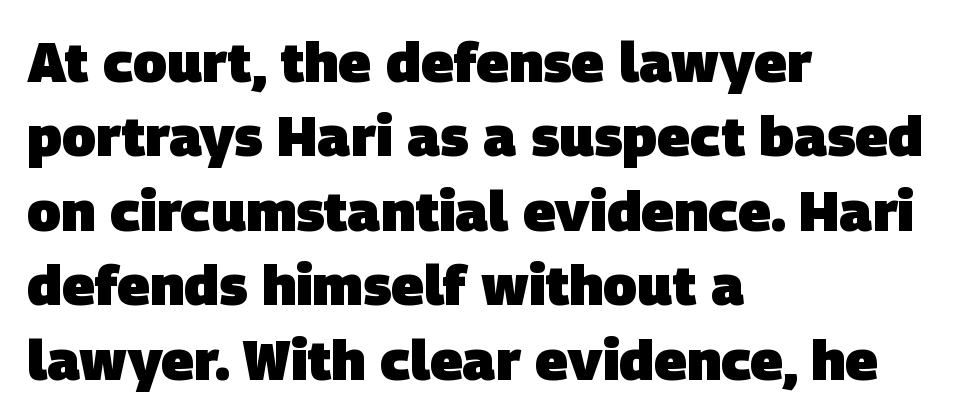
Q: Is the text bold? A: Yes.
Q: Is the typeface a serif or a sans-serif typeface? A: Sans-serif.
Q: Is the text underlined? A: No.
Q: How is the paragraph aligned? A: Left-aligned.
Q: Is the spacing between letters normal or unusually wide? A: Normal.
Q: Is the spacing between lines tight, normal or loose? A: Normal.
Q: Width (condensed, normal, or wide)? A: Normal.
Q: Stroke contrast? A: Low.
Q: x-height? A: Large.
Q: Monospaced? A: No.
